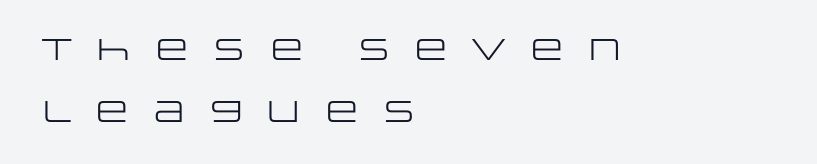
Q: Is the text bold? A: No.
Q: Is the text italic (slanted)? A: No, it is upright.
Q: Is the typeface a serif or a sans-serif typeface? A: Sans-serif.
Q: Is the text underlined? A: No.
Q: How is the paragraph aligned? A: Left-aligned.
Q: Is the spacing between letters normal or unusually wide? A: Unusually wide.
Q: Is the spacing between lines tight, normal or loose? A: Loose.
Q: Width (condensed, normal, or wide)? A: Wide.
Q: Stroke contrast? A: Low.
Q: x-height? A: Large.
Q: Monospaced? A: No.
